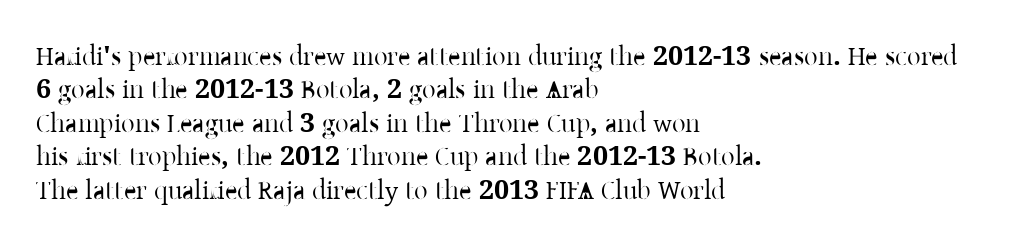
The image shows 27 px text type, upright; set left-aligned, line spacing 1.24x, normal letter spacing, not underlined.
